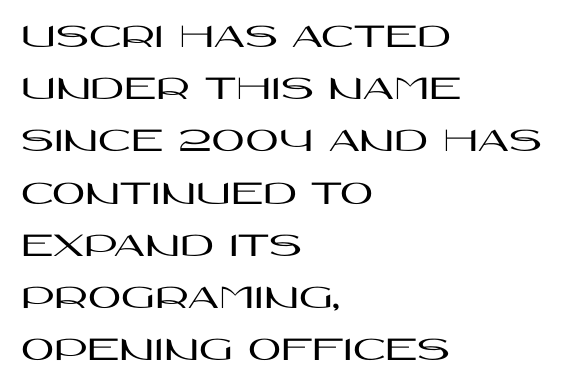
The image shows 36 px wide sans-serif type, upright; set left-aligned, normal line spacing (1.45x), normal letter spacing, not underlined; high stroke contrast and a large x-height.
